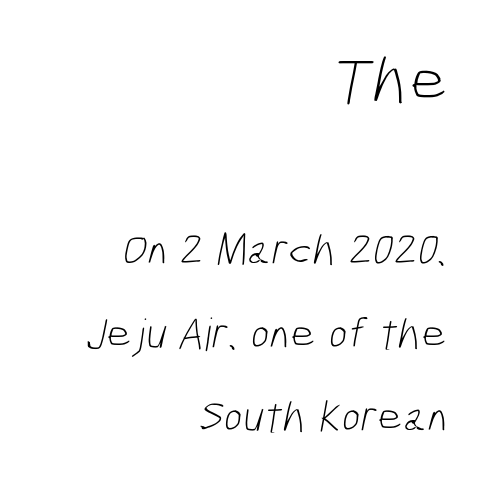
On a weight scale, this lands at 450 or below. Bigger letters appear in the top chunk; the bottom chunk is reduced. Which margin do the lines hug? The right one — the left edge is uneven. Grotesque or geometric, the face here clearly has no serifs.
